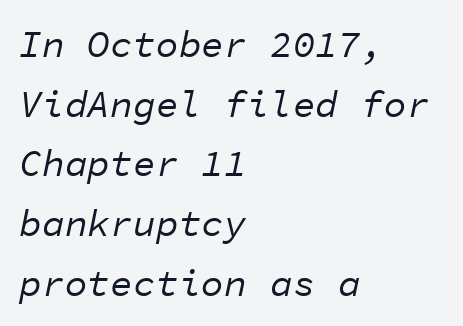
{"italic": "yes", "lean": "right", "slant_degrees": 11, "bold": "no", "weight": "regular", "width": "normal", "stroke_contrast": "low", "x_height": "medium", "monospaced": "yes", "underline": "no", "align": "left", "line_spacing": "normal", "line_spacing_ratio": 1.57, "letter_spacing": "normal", "letter_spacing_em": 0.0, "glyph_px": 38}
